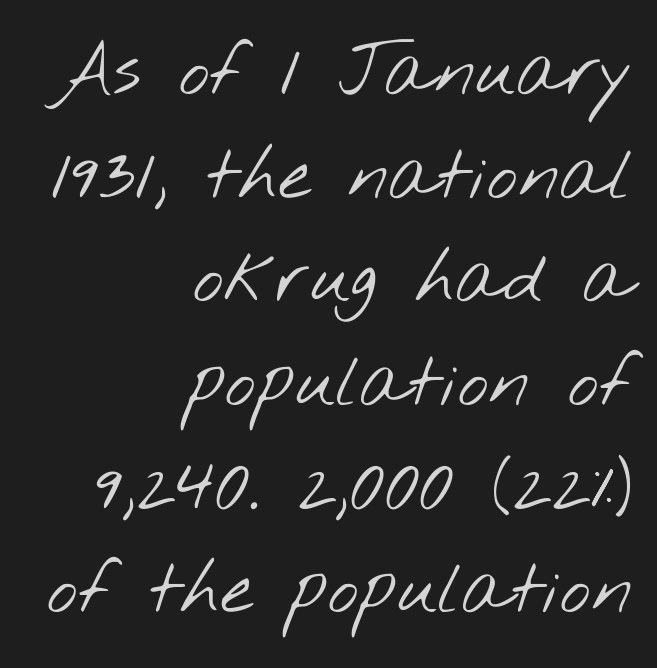
Q: Is the text bold? A: No.
Q: Is the typeface a serif or a sans-serif typeface? A: Sans-serif.
Q: Is the text underlined? A: No.
Q: How is the paragraph aligned? A: Right-aligned.
Q: Is the spacing between letters normal or unusually wide? A: Normal.
Q: Is the spacing between lines tight, normal or loose? A: Normal.
Q: Width (condensed, normal, or wide)? A: Wide.
Q: Stroke contrast? A: Low.
Q: x-height? A: Small.
Q: Monospaced? A: No.
